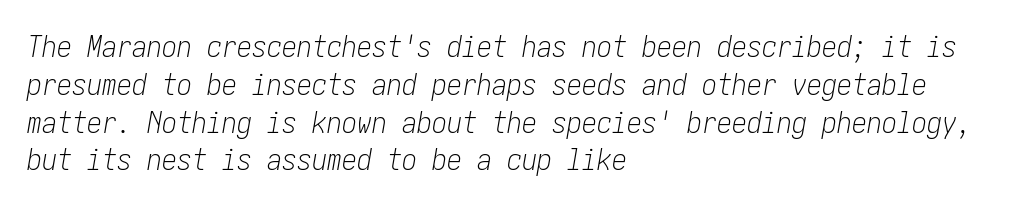
No chunkiness to these letters — they're not bold. Default kerning and tracking; the words read as compact shapes. Is the type slanted? Yes — the strokes lean at a clear angle. The passage shown is not underscored anywhere. In terms of leading, this rendering sits right in the middle. The ragged edge is on the right, which tells us the setting is flush left.
